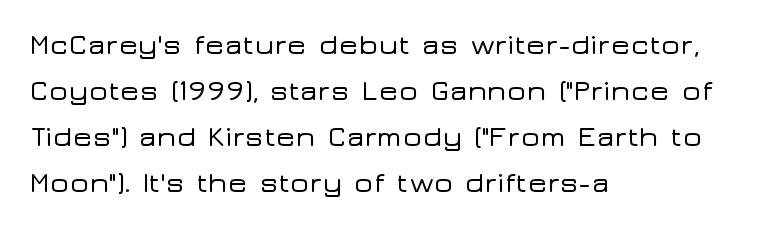
Q: Is the text italic (slanted)? A: No, it is upright.
Q: Is the typeface a serif or a sans-serif typeface? A: Sans-serif.
Q: Is the text underlined? A: No.
Q: How is the paragraph aligned? A: Left-aligned.
Q: Is the spacing between letters normal or unusually wide? A: Normal.
Q: Is the spacing between lines tight, normal or loose? A: Normal.
Q: Width (condensed, normal, or wide)? A: Wide.
Q: Stroke contrast? A: Low.
Q: x-height? A: Medium.
Q: Monospaced? A: No.
